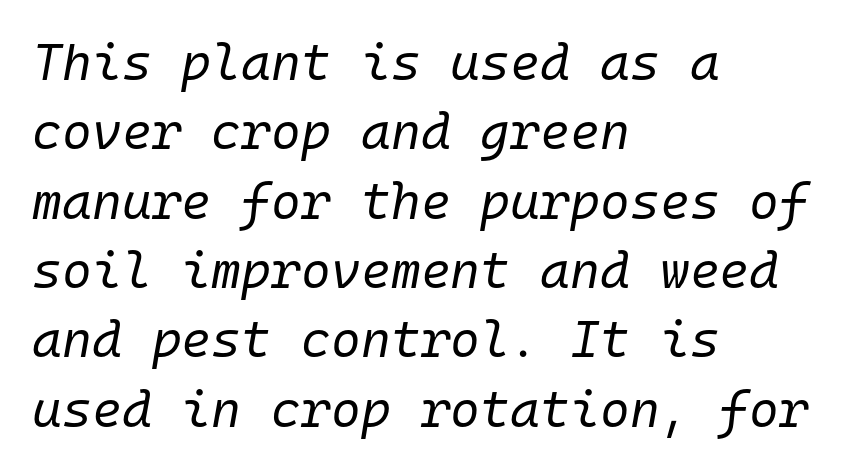
The image shows 51 px regular-weight type, italic (leaning right), monospaced; set left-aligned, normal line spacing (1.36x), normal letter spacing, not underlined; low stroke contrast and a medium x-height.
